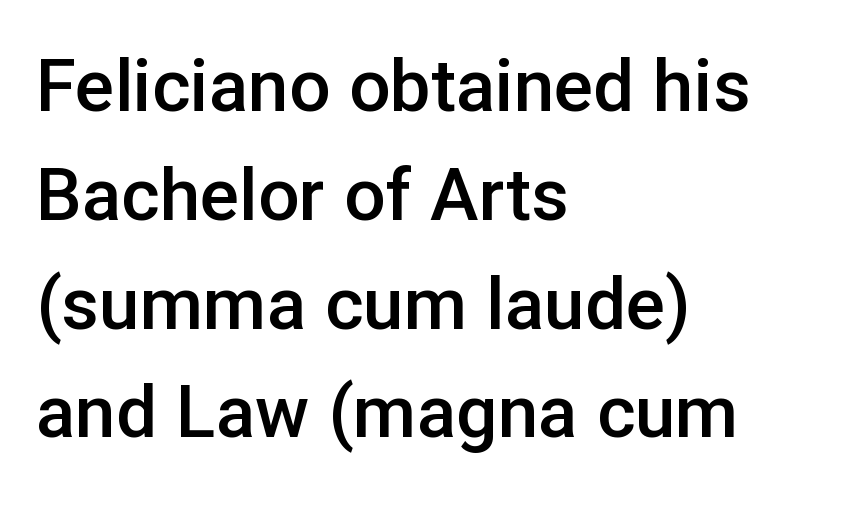
Q: Is the text bold? A: Semi-bold.
Q: Is the text italic (slanted)? A: No, it is upright.
Q: Is the typeface a serif or a sans-serif typeface? A: Sans-serif.
Q: Is the text underlined? A: No.
Q: How is the paragraph aligned? A: Left-aligned.
Q: Is the spacing between letters normal or unusually wide? A: Normal.
Q: Is the spacing between lines tight, normal or loose? A: Normal.
Q: Width (condensed, normal, or wide)? A: Normal.
Q: Stroke contrast? A: Low.
Q: x-height? A: Medium.
Q: Monospaced? A: No.
